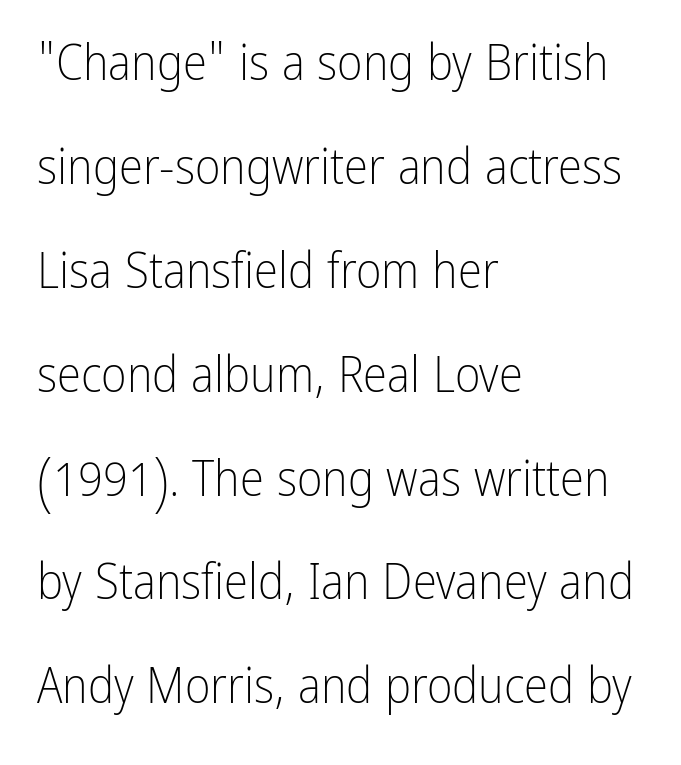
The image shows 49 px light, condensed sans-serif type, upright; set left-aligned, loose line spacing (2.12x), normal letter spacing, not underlined; low stroke contrast and a medium x-height.
